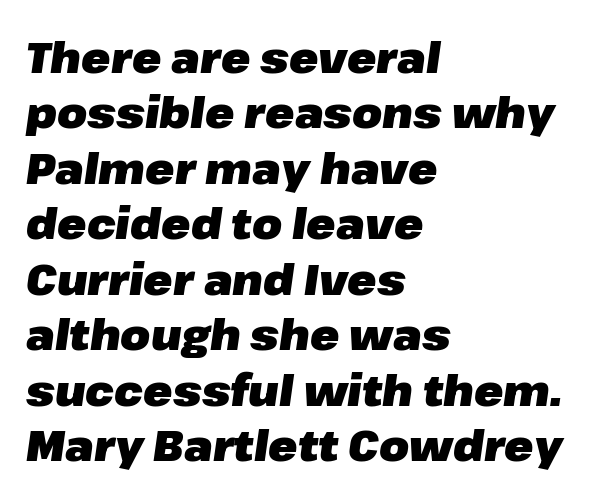
The image shows 43 px heavy type, italic (leaning right); set left-aligned, normal line spacing (1.29x), normal letter spacing, not underlined; low stroke contrast and a medium x-height.
